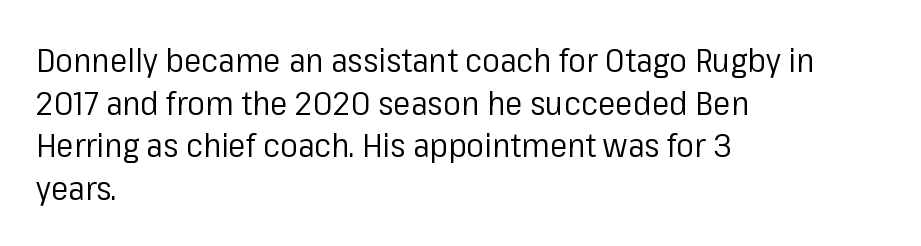
Q: Is the text bold? A: No.
Q: Is the text italic (slanted)? A: No, it is upright.
Q: Is the typeface a serif or a sans-serif typeface? A: Sans-serif.
Q: Is the text underlined? A: No.
Q: How is the paragraph aligned? A: Left-aligned.
Q: Is the spacing between letters normal or unusually wide? A: Normal.
Q: Is the spacing between lines tight, normal or loose? A: Normal.
Q: Width (condensed, normal, or wide)? A: Normal.
Q: Stroke contrast? A: Low.
Q: x-height? A: Medium.
Q: Monospaced? A: No.
